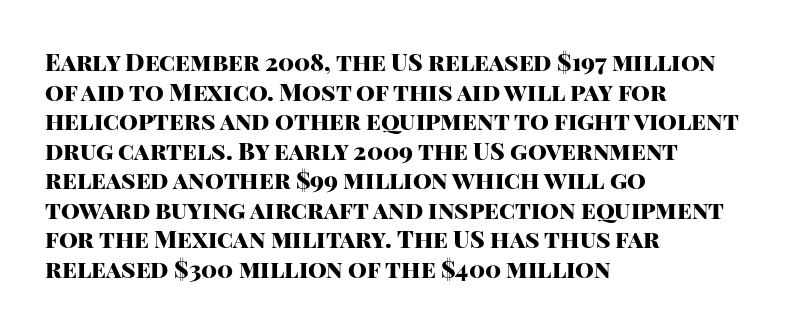
Q: Is the text bold? A: Yes.
Q: Is the text italic (slanted)? A: No, it is upright.
Q: Is the text underlined? A: No.
Q: How is the paragraph aligned? A: Left-aligned.
Q: Is the spacing between letters normal or unusually wide? A: Normal.
